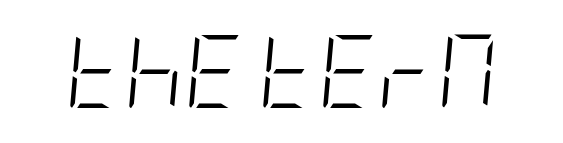
The image shows 73 px light, condensed type, italic (leaning right); set normal letter spacing, not underlined; low stroke contrast and a large x-height.
